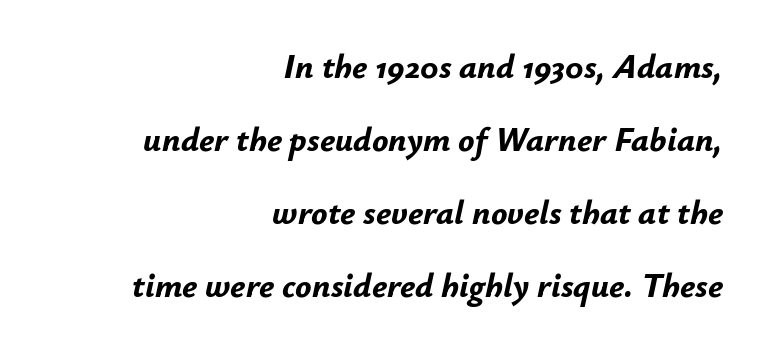
{"italic": "yes", "lean": "right", "slant_degrees": 12, "bold": "yes", "weight": "bold", "width": "normal", "stroke_contrast": "low", "x_height": "small", "monospaced": "no", "underline": "no", "align": "right", "line_spacing": "loose", "line_spacing_ratio": 2.15, "letter_spacing": "normal", "letter_spacing_em": 0.0, "glyph_px": 34}
